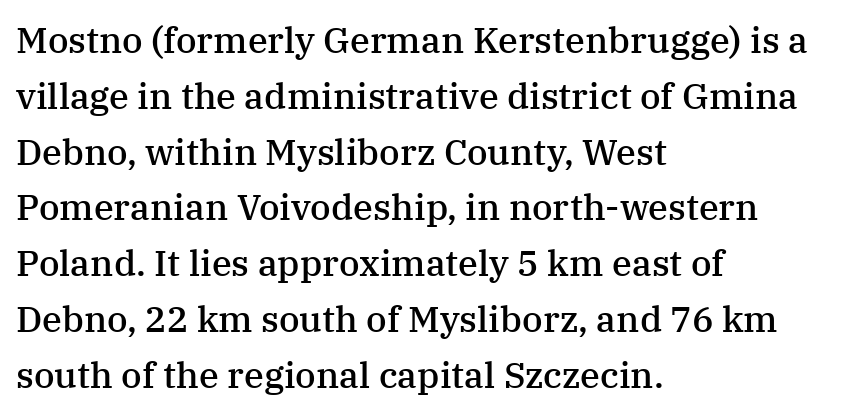
{"serif": "yes", "italic": "no", "bold": "semi", "weight": "semibold", "width": "normal", "stroke_contrast": "medium", "x_height": "medium", "monospaced": "no", "underline": "no", "align": "left", "line_spacing": "normal", "line_spacing_ratio": 1.55, "letter_spacing": "normal", "letter_spacing_em": 0.0, "glyph_px": 36}
